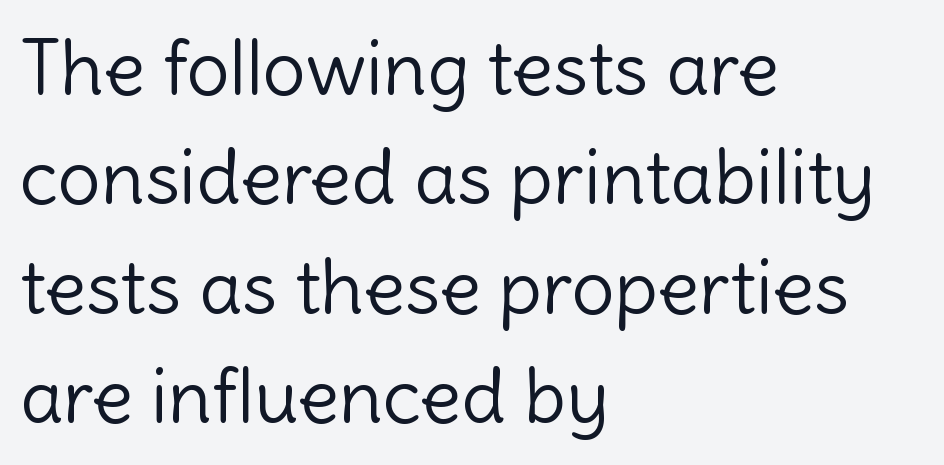
{"serif": "no", "italic": "no", "bold": "no", "weight": "light", "width": "normal", "x_height": "medium", "monospaced": "no", "underline": "no", "align": "left", "line_spacing": "normal", "line_spacing_ratio": 1.44, "letter_spacing": "normal", "letter_spacing_em": 0.0, "glyph_px": 76}
